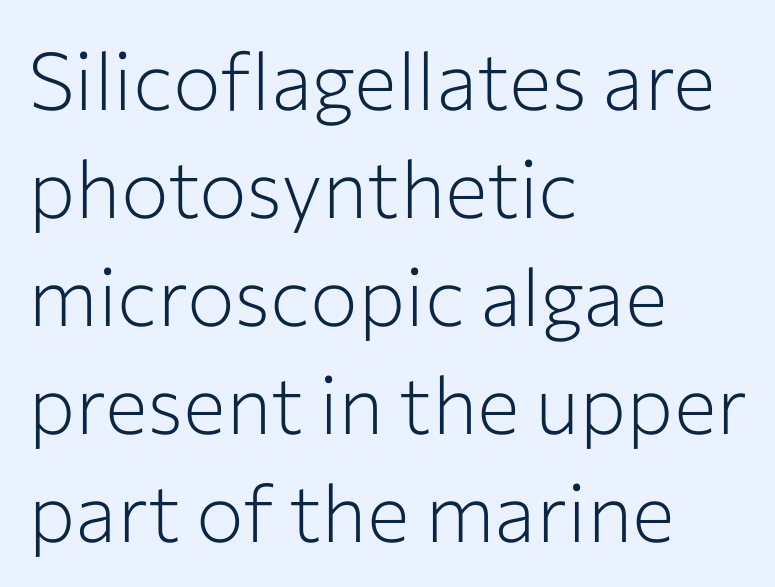
Letters rest on an invisible, unmarked baseline. The passage shown is typed in a proportional face where columns would drift. Is the block centered? No — it sits flush against the left margin. Honestly, the row spacing looks completely unremarkable. Stroke mass is kept to a normal reading level or below. The face used here is a sans, in the tradition of grotesques and geometrics.
